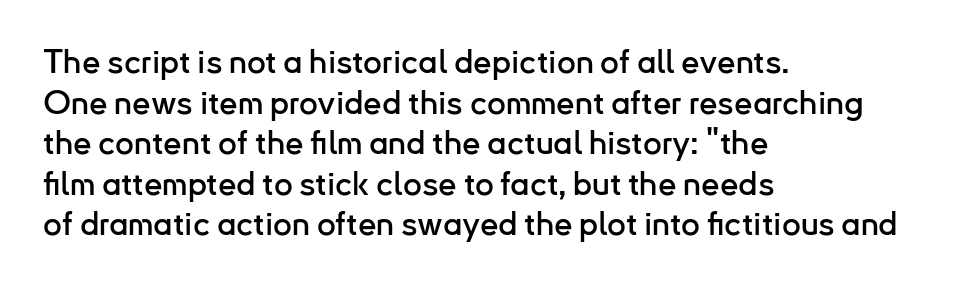
The image shows 33 px sans-serif type, upright; set left-aligned, line spacing 1.23x, normal letter spacing, not underlined; low stroke contrast and a small x-height.
